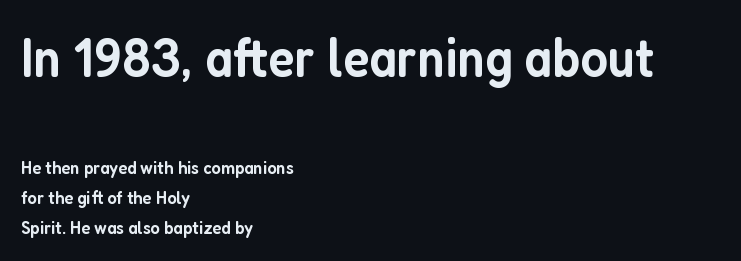
As a designer I'd log this as weight 600, semibold. Anything drawn beneath the words? Only blank space. Honestly, the letter spacing is just normal — you wouldn't notice it. Does the leading feel generous? No, just average. Tall strokes in this sample are plumb rather than angled.
